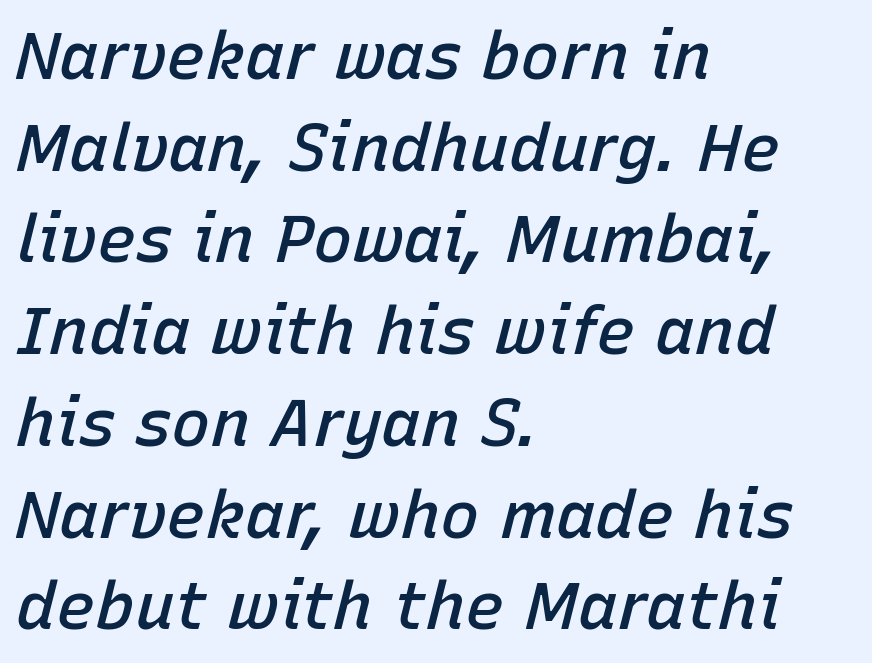
{"italic": "yes", "lean": "right", "slant_degrees": 15, "bold": "semi", "weight": "semibold", "width": "normal", "stroke_contrast": "low", "x_height": "medium", "monospaced": "no", "underline": "no", "align": "left", "line_spacing": "normal", "line_spacing_ratio": 1.39, "letter_spacing": "normal", "letter_spacing_em": 0.0, "glyph_px": 66}
